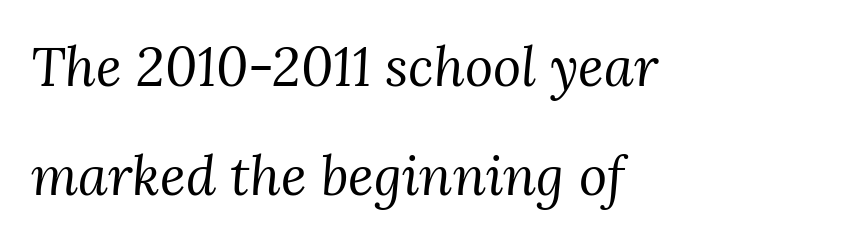
Q: Is the text bold? A: No.
Q: Is the text italic (slanted)? A: Yes, it leans right by about 3 degrees.
Q: Is the typeface a serif or a sans-serif typeface? A: Serif.
Q: Is the text underlined? A: No.
Q: How is the paragraph aligned? A: Left-aligned.
Q: Is the spacing between letters normal or unusually wide? A: Normal.
Q: Is the spacing between lines tight, normal or loose? A: Loose.
Q: Width (condensed, normal, or wide)? A: Normal.
Q: Stroke contrast? A: Medium.
Q: x-height? A: Medium.
Q: Monospaced? A: No.
